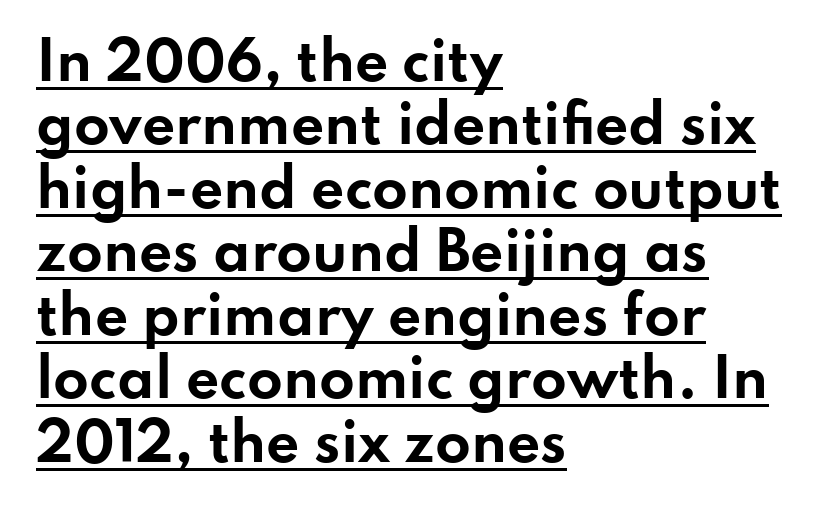
The image shows 52 px bold, wide sans-serif type, upright; set left-aligned, line spacing 1.22x, normal letter spacing, underlined; low stroke contrast and a small x-height.
